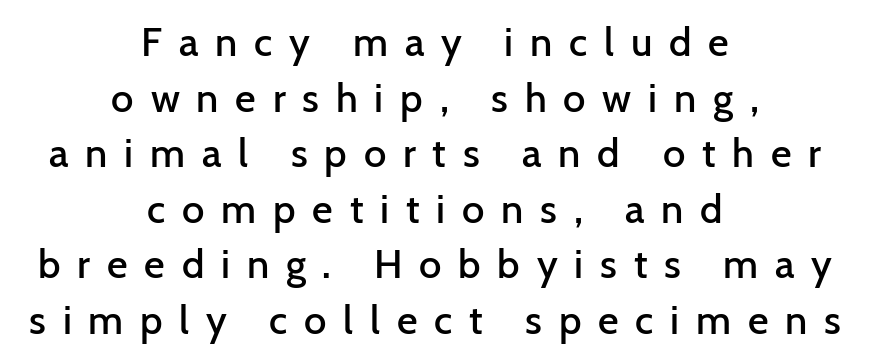
{"serif": "no", "italic": "no", "bold": "semi", "weight": "semibold", "width": "normal", "stroke_contrast": "low", "x_height": "medium", "monospaced": "no", "underline": "no", "align": "center", "line_spacing": "normal", "line_spacing_ratio": 1.39, "letter_spacing": "wide", "letter_spacing_em": 0.42, "glyph_px": 40}
